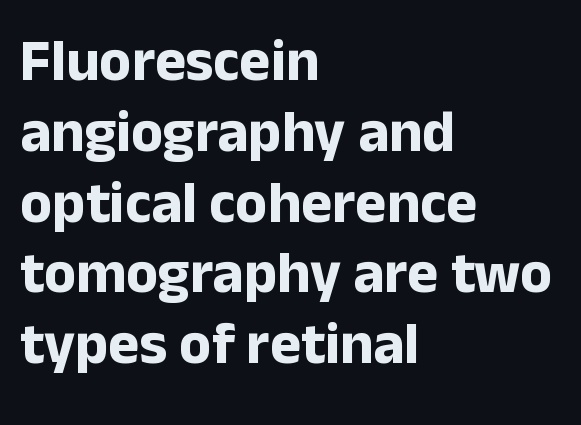
A typesetter would call this proportional, since set widths differ per character. Here the glyphs are tracked normally, forming tight word shapes. Tall strokes in this sample are plumb rather than angled. The compositor pushed each line to the left boundary. The text was rendered using a sans face with plain stroke endings. Each row of text sits above clean, open space.
